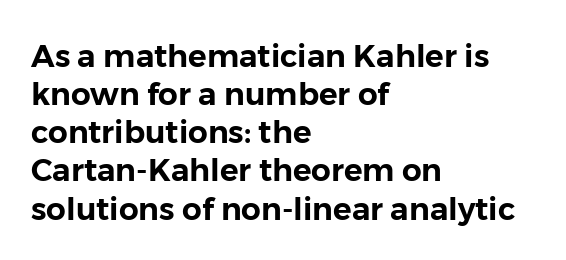
Typographically, this falls in the sans-serif category. Descenders are the only things crossing below the line. No extra tracking has been applied to these lines. These lines are rendered in a variable-pitch font.
